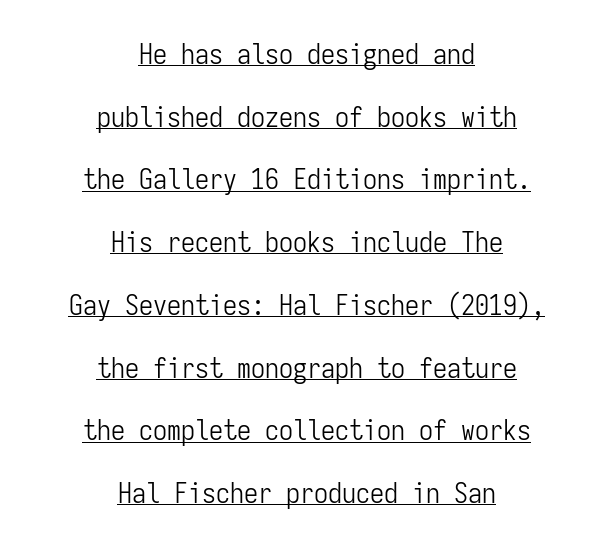
Q: Is the text bold? A: No.
Q: Is the text italic (slanted)? A: No, it is upright.
Q: Is the typeface a serif or a sans-serif typeface? A: Sans-serif.
Q: Is the text underlined? A: Yes.
Q: How is the paragraph aligned? A: Centered.
Q: Is the spacing between letters normal or unusually wide? A: Normal.
Q: Is the spacing between lines tight, normal or loose? A: Loose.
Q: Width (condensed, normal, or wide)? A: Condensed.
Q: Stroke contrast? A: Low.
Q: x-height? A: Medium.
Q: Monospaced? A: Yes.
